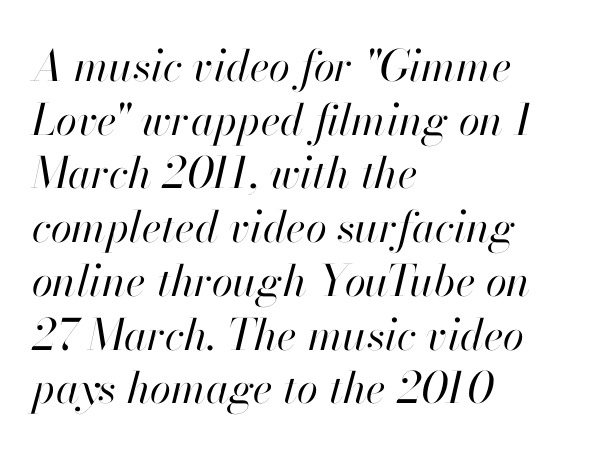
The image shows 43 px regular-weight type, italic (leaning right); set left-aligned, normal line spacing (1.25x), normal letter spacing, not underlined; high stroke contrast and a small x-height.
